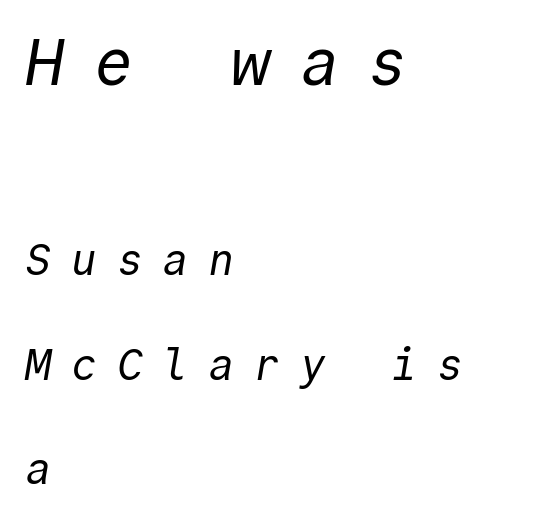
{"serif": "no", "bold": "no", "weight": "regular", "width": "normal", "x_height": "medium", "monospaced": "yes", "underline": "no", "align": "left", "line_spacing": "loose", "line_spacing_ratio": 2.38, "letter_spacing": "wide", "letter_spacing_em": 0.44, "larger_block": "first", "size_ratio": 1.5, "glyph_px": 66}
